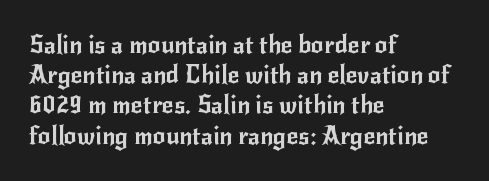
The image shows 25 px text type, upright; set left-aligned, line spacing 1.21x, normal letter spacing, not underlined.
